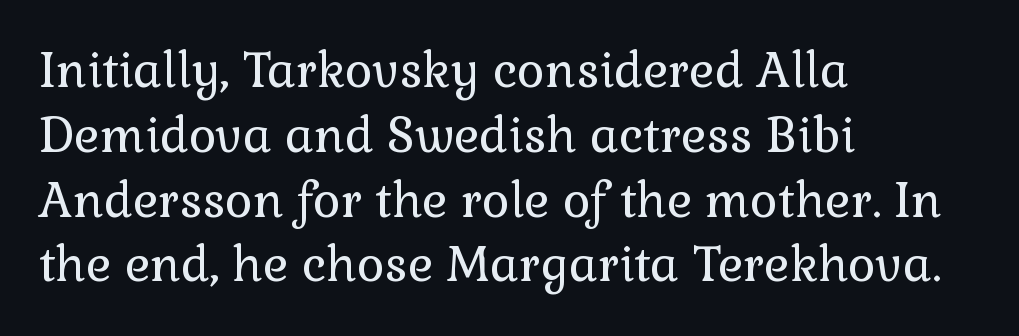
{"serif": "yes", "italic": "no", "bold": "no", "weight": "regular", "width": "normal", "stroke_contrast": "low", "x_height": "medium", "monospaced": "no", "underline": "no", "align": "left", "line_spacing": "normal", "line_spacing_ratio": 1.35, "letter_spacing": "normal", "letter_spacing_em": 0.0, "glyph_px": 48}
